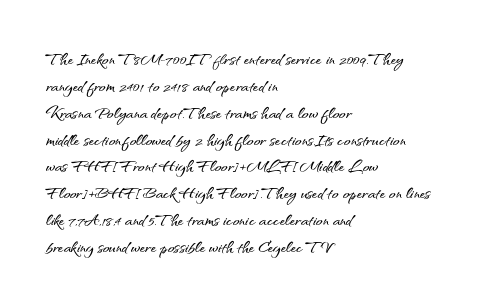
Q: Is the text italic (slanted)? A: Yes.
Q: Is the text underlined? A: No.
Q: How is the paragraph aligned? A: Left-aligned.
Q: Is the spacing between letters normal or unusually wide? A: Normal.
